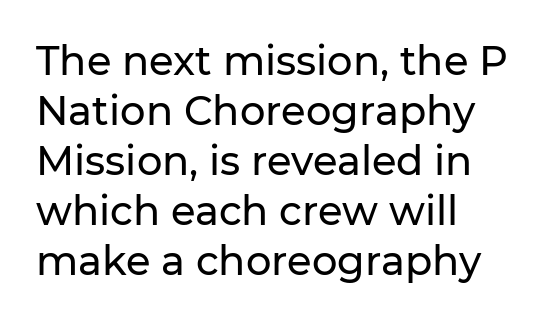
Q: Is the text italic (slanted)? A: No, it is upright.
Q: Is the typeface a serif or a sans-serif typeface? A: Sans-serif.
Q: Is the text underlined? A: No.
Q: How is the paragraph aligned? A: Left-aligned.
Q: Is the spacing between letters normal or unusually wide? A: Normal.
Q: Is the spacing between lines tight, normal or loose? A: Normal.
Q: Width (condensed, normal, or wide)? A: Normal.
Q: Stroke contrast? A: Low.
Q: x-height? A: Medium.
Q: Monospaced? A: No.
